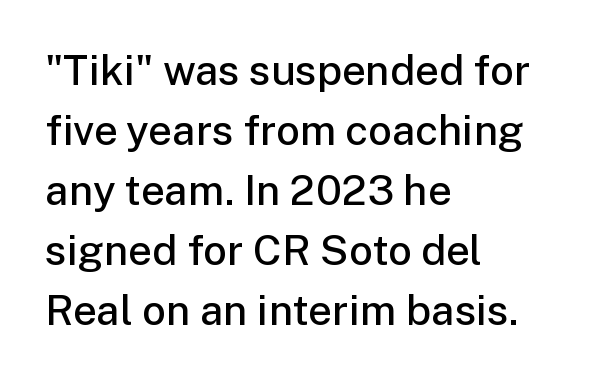
The image shows 42 px semibold sans-serif type, upright; set left-aligned, normal line spacing (1.43x), normal letter spacing, not underlined; low stroke contrast and a medium x-height.
